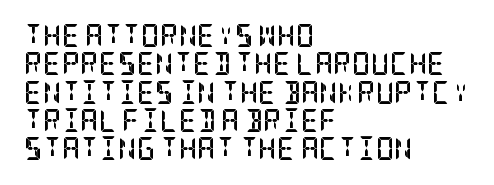
Plain, unruled lines of type. Heft: maximum for text — a bold. The tracking reads as untouched default to a designer's eye. Nope, not italic — everything's standing straight.
